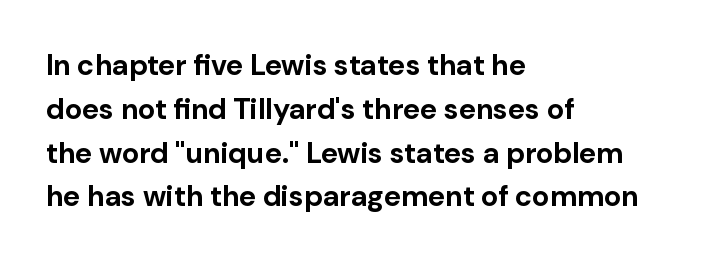
The image shows 29 px bold sans-serif type, upright; set left-aligned, normal line spacing (1.51x), normal letter spacing, not underlined; low stroke contrast and a medium x-height.
